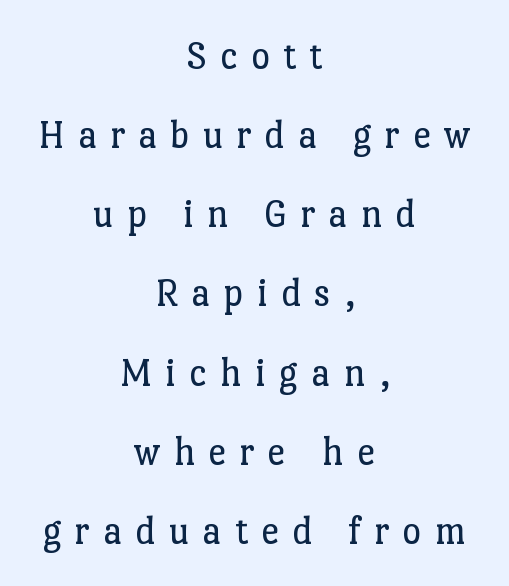
Tall strokes in this sample are plumb rather than angled. In terms of letterspacing, this is a distinctly airy, spread setting. The passage shown stacks its lines with a broad gap. Here the designer chose a conventional face with non-uniform glyph widths. Line starts and ends both wander, symmetrically.
